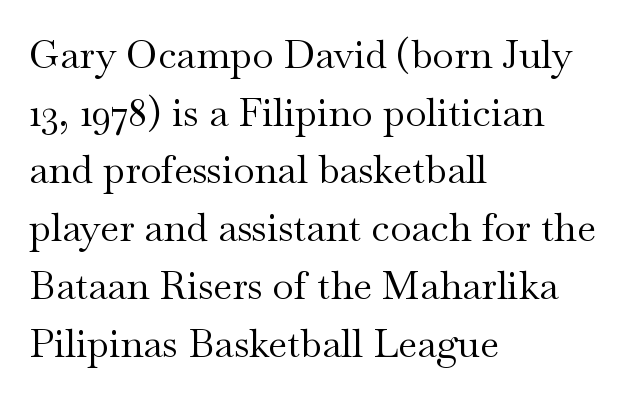
Glance below the letters and you will spot only blank space. The passage shown is typed in a proportional face where columns would drift. Is this a heavy cut? Hardly; it is regular or lighter. Honestly, the row spacing looks completely unremarkable.
